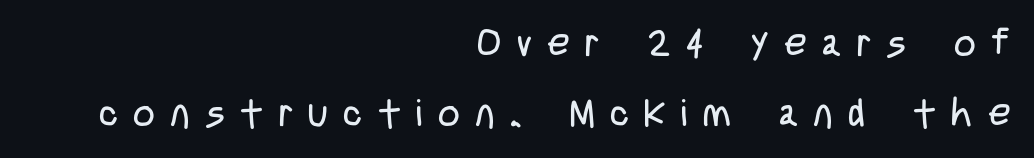
{"serif": "no", "italic": "no", "bold": "no", "weight": "regular", "width": "condensed", "stroke_contrast": "low", "x_height": "large", "monospaced": "no", "underline": "no", "align": "right", "line_spacing_ratio": 1.85, "letter_spacing": "wide", "letter_spacing_em": 0.41, "glyph_px": 38}
